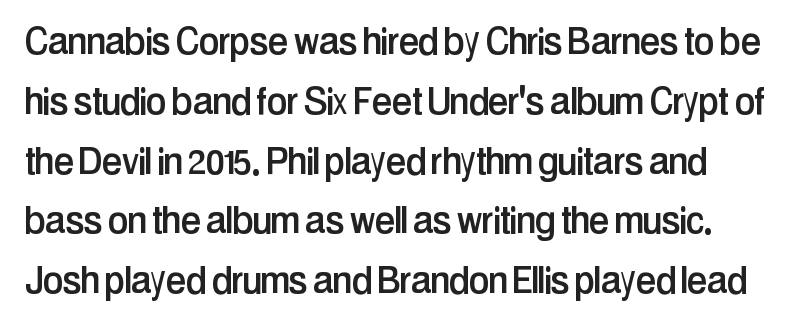
The image shows 46 px condensed sans-serif type, upright; set normal line spacing (1.3x), normal letter spacing, not underlined; low stroke contrast and a medium x-height.
